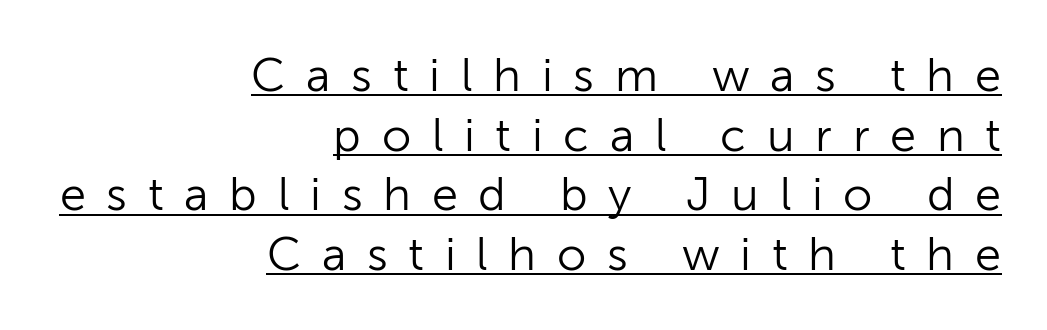
{"serif": "no", "italic": "no", "bold": "no", "weight": "light", "width": "normal", "stroke_contrast": "low", "x_height": "medium", "monospaced": "no", "underline": "yes", "align": "right", "line_spacing": "normal", "line_spacing_ratio": 1.27, "letter_spacing": "wide", "letter_spacing_em": 0.44, "glyph_px": 47}
